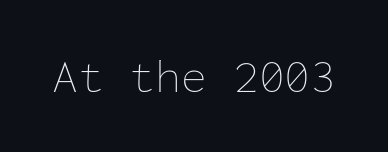
Q: Is the text bold? A: No.
Q: Is the text italic (slanted)? A: No, it is upright.
Q: Is the text underlined? A: No.
Q: Is the spacing between letters normal or unusually wide? A: Normal.
Q: Width (condensed, normal, or wide)? A: Normal.
Q: Stroke contrast? A: Low.
Q: x-height? A: Medium.
Q: Monospaced? A: Yes.
